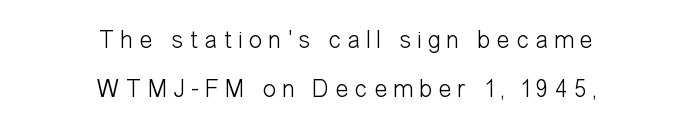
The image shows 25 px text type, upright; set centered, loose line spacing (1.98x), unusually wide letter spacing (+0.25 em), not underlined.
